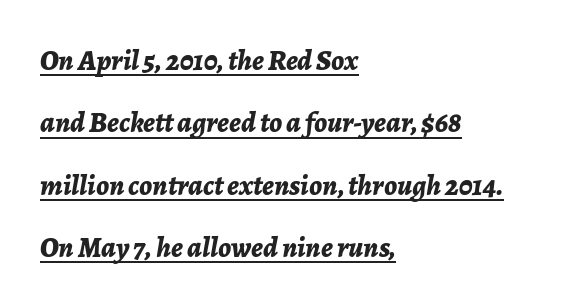
{"italic": "yes", "lean": "right", "slant_degrees": 7, "bold": "yes", "weight": "bold", "width": "normal", "stroke_contrast": "low", "x_height": "medium", "monospaced": "no", "underline": "yes", "align": "left", "line_spacing": "loose", "line_spacing_ratio": 2.15, "letter_spacing": "normal", "letter_spacing_em": 0.0, "glyph_px": 29}
